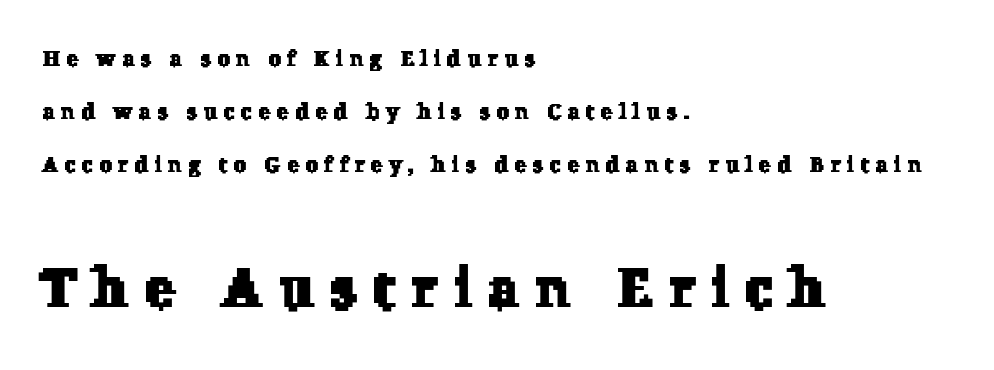
{"serif": "yes", "width": "normal", "stroke_contrast": "low", "x_height": "medium", "monospaced": "no", "underline": "no", "align": "left", "line_spacing": "loose", "line_spacing_ratio": 2.42, "letter_spacing": "wide", "letter_spacing_em": 0.3, "larger_block": "second", "size_ratio": 2.55, "glyph_px": 56}
